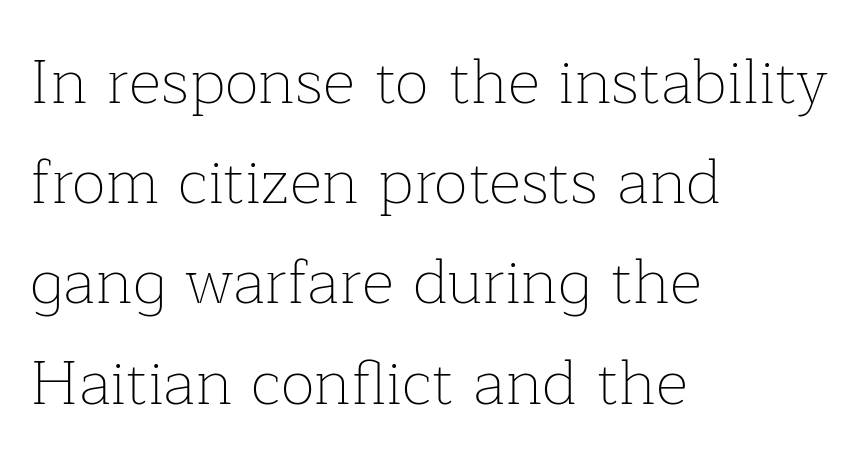
Q: Is the text bold? A: No.
Q: Is the text italic (slanted)? A: No, it is upright.
Q: Is the typeface a serif or a sans-serif typeface? A: Serif.
Q: Is the text underlined? A: No.
Q: How is the paragraph aligned? A: Left-aligned.
Q: Is the spacing between letters normal or unusually wide? A: Normal.
Q: Is the spacing between lines tight, normal or loose? A: Normal.
Q: Width (condensed, normal, or wide)? A: Normal.
Q: Stroke contrast? A: Low.
Q: x-height? A: Medium.
Q: Monospaced? A: No.
